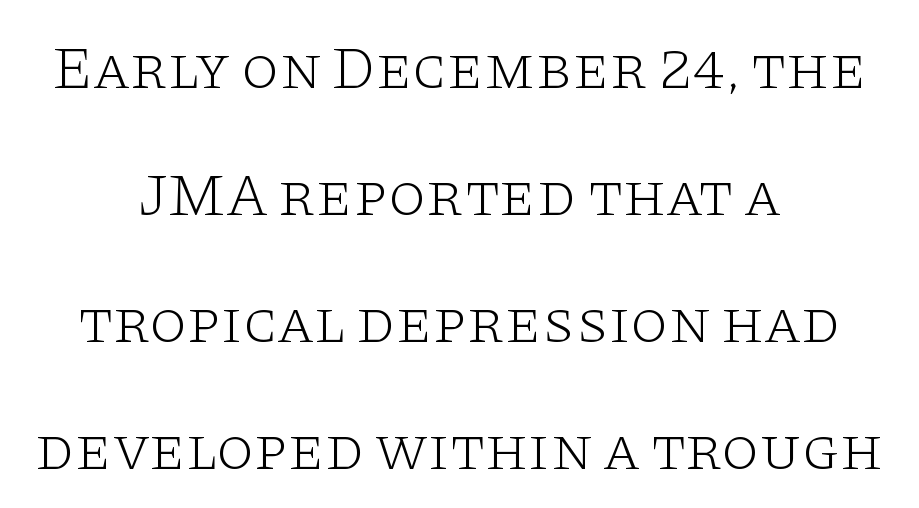
The face used here is proportionally spaced, like ordinary book or web type. Characters follow at the spacing the type designer built in. The rag falls on both sides of this text block equally. The letterforms sit at book weight or below. The leading is generous, giving the passage an open texture.
